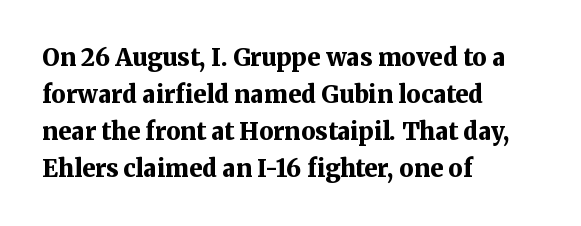
The image shows 24 px bold type, upright; set left-aligned, normal line spacing (1.54x), normal letter spacing, not underlined.
